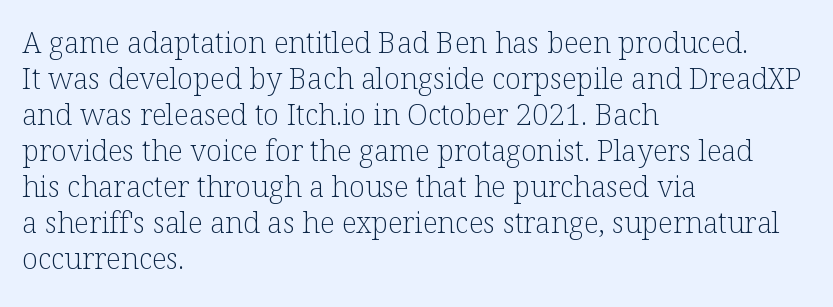
The image shows 29 px light serif type, upright; set left-aligned, line spacing 1.24x, normal letter spacing, not underlined; low stroke contrast and a medium x-height.
